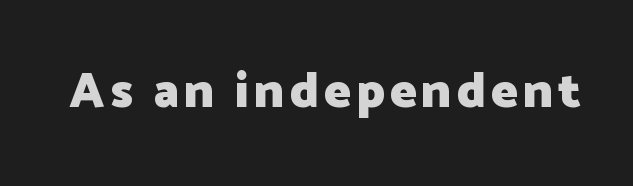
The image shows 50 px heavy sans-serif type, upright; set not underlined; low stroke contrast and a medium x-height.
